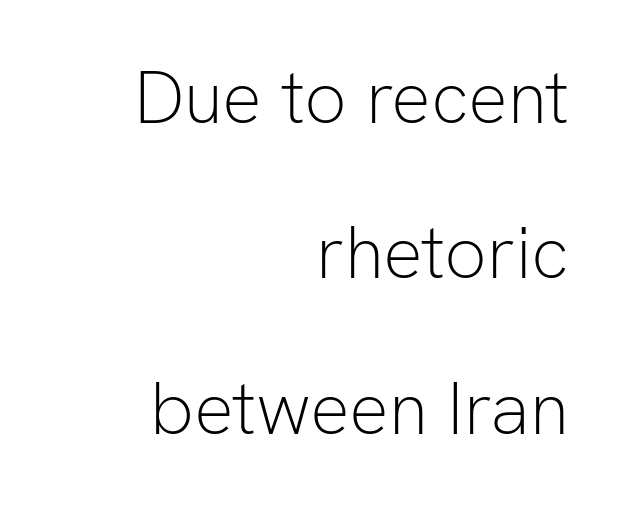
The image shows 74 px light sans-serif type, upright; set right-aligned, loose line spacing (2.1x), normal letter spacing, not underlined; low stroke contrast and a medium x-height.
